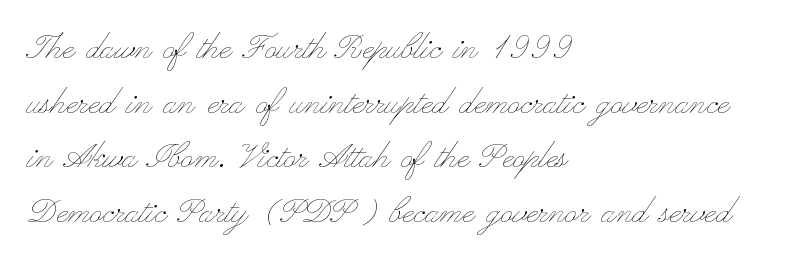
{"bold": "no", "weight": "thin", "width": "wide", "stroke_contrast": "low", "x_height": "small", "monospaced": "no", "underline": "no", "align": "left", "line_spacing": "normal", "line_spacing_ratio": 1.3, "letter_spacing": "normal", "letter_spacing_em": 0.0, "glyph_px": 42}
